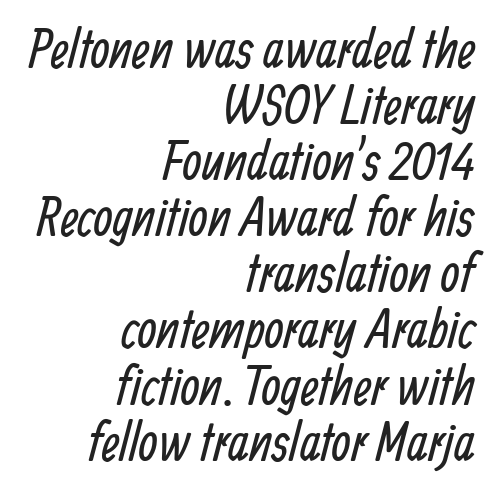
{"serif": "no", "bold": "no", "weight": "regular", "width": "condensed", "stroke_contrast": "low", "x_height": "medium", "monospaced": "no", "underline": "no", "align": "right", "line_spacing": "tight", "line_spacing_ratio": 1.02, "letter_spacing": "normal", "letter_spacing_em": 0.0, "glyph_px": 55}
